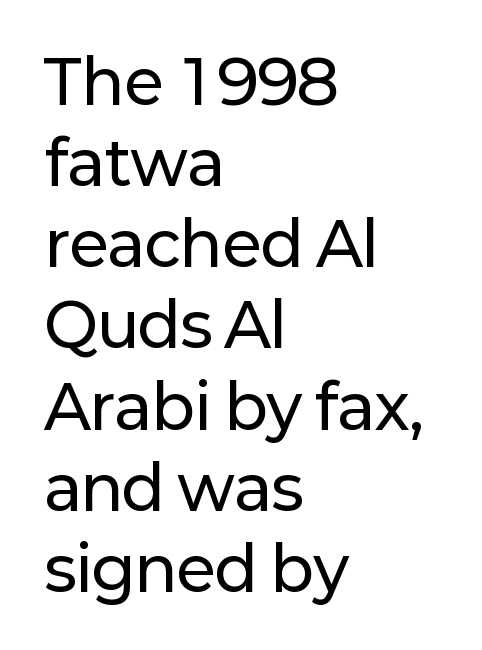
The image shows 61 px sans-serif type, upright; set left-aligned, normal line spacing (1.33x), normal letter spacing, not underlined; low stroke contrast and a medium x-height.
